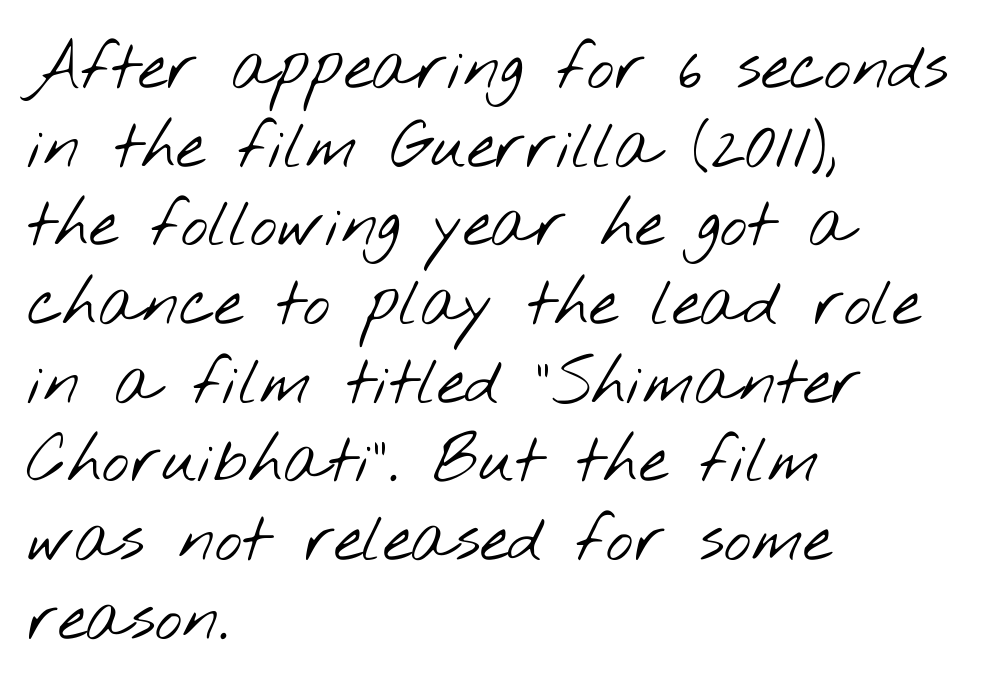
The letters advance in unequal steps, a hallmark of proportional type. Descenders are the only things crossing below the line. The characters are drawn with everyday or finer stroke widths. Horizontally, the lines are justified to the leading edge only.
